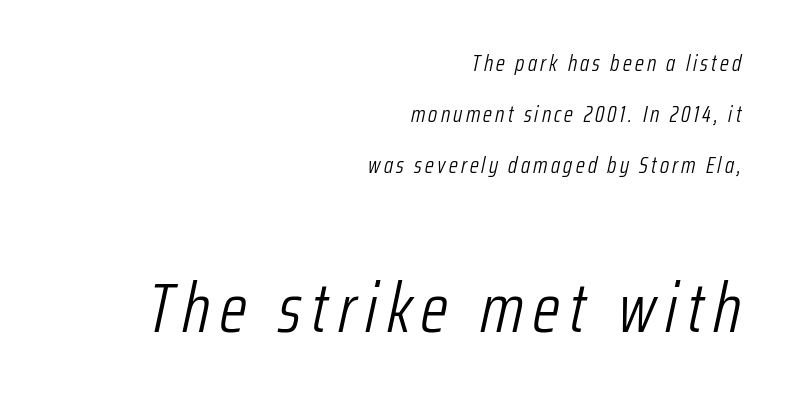
Q: Is the text bold? A: No.
Q: Is the text italic (slanted)? A: Yes, it leans right by about 12 degrees.
Q: Is the text underlined? A: No.
Q: How is the paragraph aligned? A: Right-aligned.
Q: Is the spacing between lines tight, normal or loose? A: Loose.
Q: Which block of text is set in a larger size, the first (top) or the second (bottom)? A: The second (bottom) one.
Q: Width (condensed, normal, or wide)? A: Condensed.
Q: Stroke contrast? A: Low.
Q: x-height? A: Medium.
Q: Monospaced? A: No.
